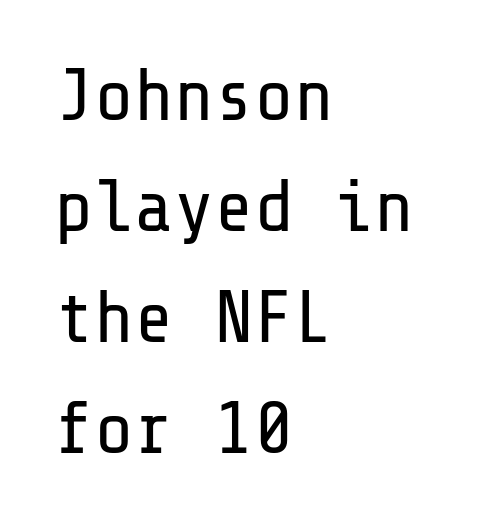
The image shows 74 px regular-weight sans-serif type, upright; set left-aligned, normal line spacing (1.5x), normal letter spacing, not underlined; low stroke contrast and a medium x-height.
